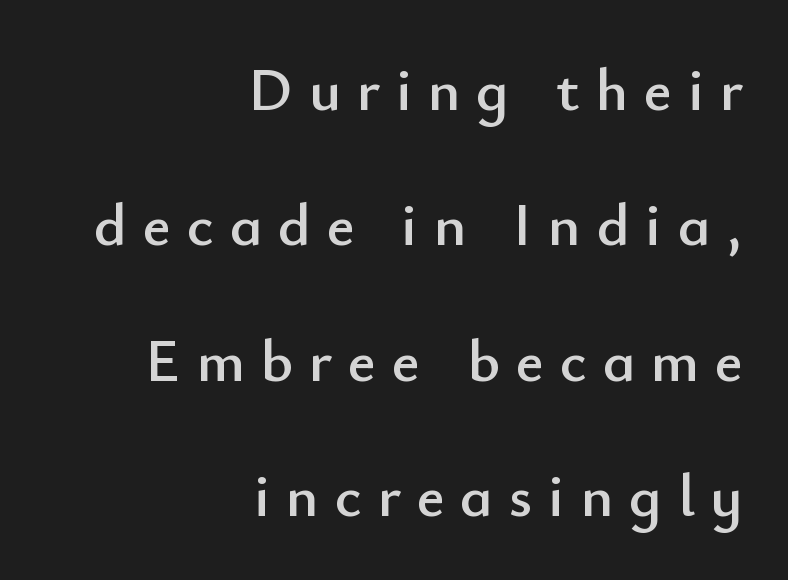
{"serif": "no", "italic": "no", "width": "normal", "stroke_contrast": "low", "x_height": "small", "monospaced": "no", "underline": "no", "align": "right", "line_spacing": "loose", "line_spacing_ratio": 2.22, "letter_spacing": "wide", "letter_spacing_em": 0.26, "glyph_px": 61}
